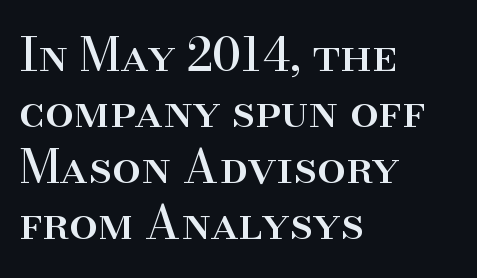
Little horizontal feet cap the strokes, marking this as serif type. All the whitespace from short lines collects on the right. This rendering features lettering with no underline. This sample uses plain, unmodified letter spacing. Every character sits straight up, as roman type does. These lines are rendered in a variable-pitch font.
